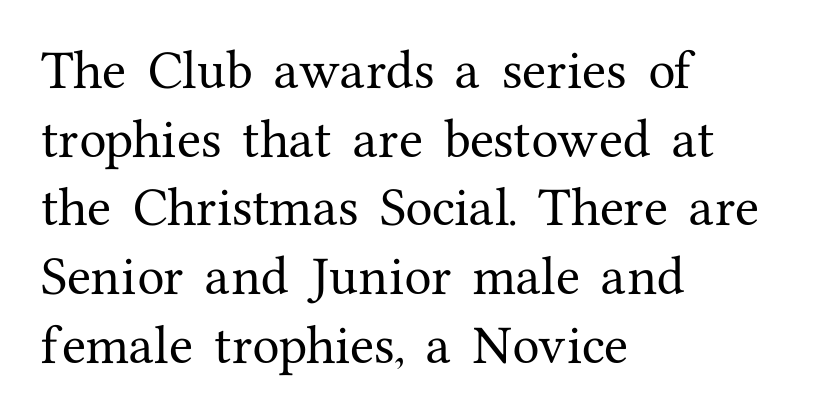
The image shows 44 px serif type, upright; set left-aligned, normal line spacing (1.56x), normal letter spacing, not underlined; medium stroke contrast and a medium x-height.
